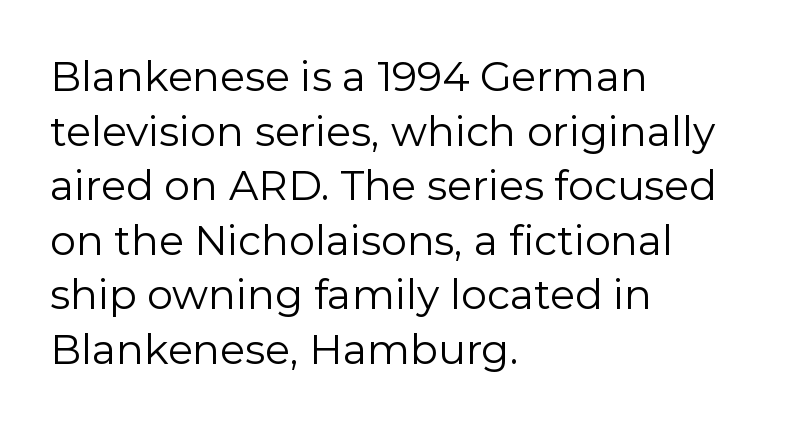
{"serif": "no", "italic": "no", "bold": "no", "weight": "regular", "width": "normal", "stroke_contrast": "low", "x_height": "medium", "monospaced": "no", "underline": "no", "align": "left", "line_spacing": "normal", "line_spacing_ratio": 1.33, "letter_spacing": "normal", "letter_spacing_em": 0.0, "glyph_px": 41}
